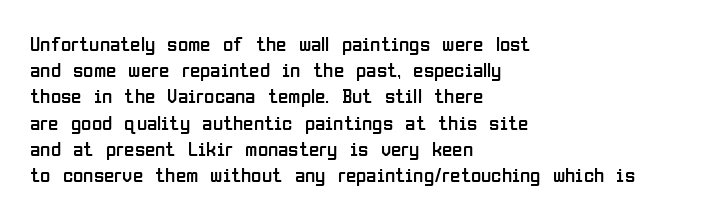
Q: Is the text bold? A: No.
Q: Is the text italic (slanted)? A: No, it is upright.
Q: Is the text underlined? A: No.
Q: How is the paragraph aligned? A: Left-aligned.
Q: Is the spacing between letters normal or unusually wide? A: Normal.
Q: Is the spacing between lines tight, normal or loose? A: Normal.
